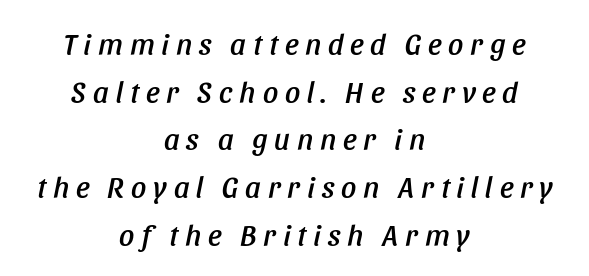
One-word summary of the alignment: center. Check under the words: just untouched page. Is the letter spacing exaggerated? Yes — the characters are pushed far apart. The rendering uses natural spacing where letterforms have individual widths. Successive baselines arrive at the customary interval. Style check: oblique.
